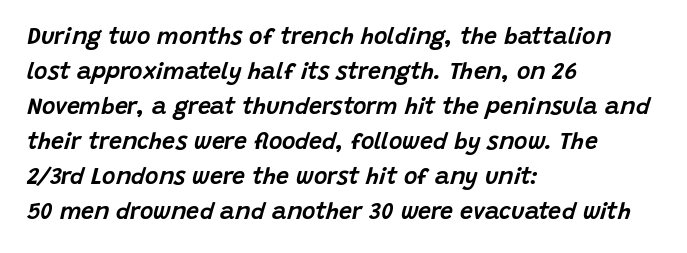
Q: Is the text italic (slanted)? A: Yes, it leans right by about 15 degrees.
Q: Is the text underlined? A: No.
Q: How is the paragraph aligned? A: Left-aligned.
Q: Is the spacing between letters normal or unusually wide? A: Normal.
Q: Is the spacing between lines tight, normal or loose? A: Normal.
